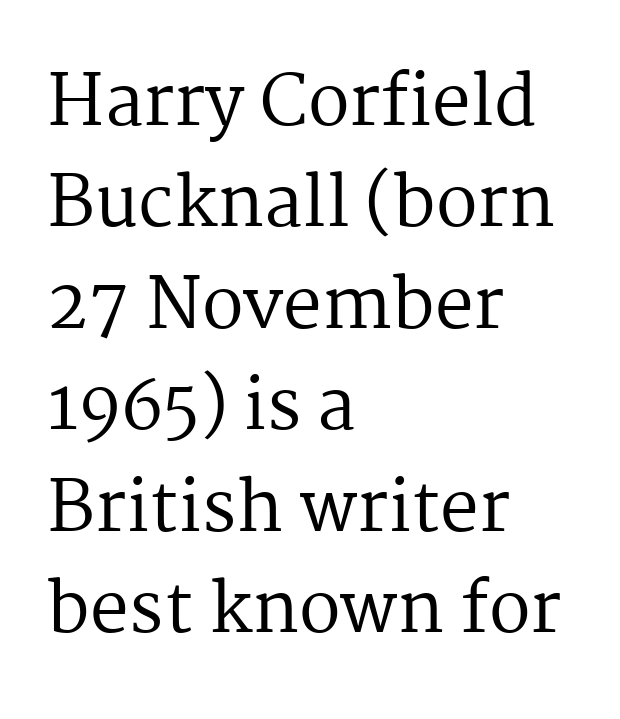
The image shows 69 px regular-weight serif type, upright; set left-aligned, normal line spacing (1.47x), normal letter spacing, not underlined; medium stroke contrast and a medium x-height.
